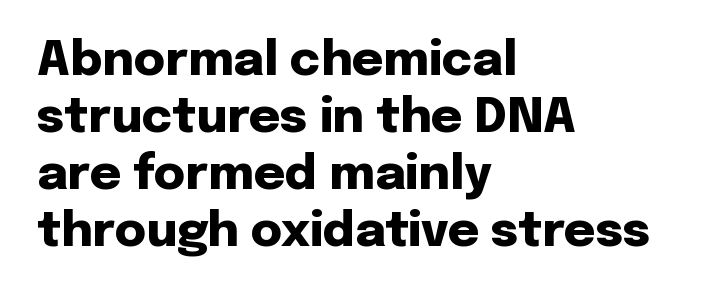
{"serif": "no", "italic": "no", "bold": "yes", "weight": "heavy", "width": "normal", "stroke_contrast": "low", "x_height": "medium", "monospaced": "no", "underline": "no", "align": "left", "line_spacing_ratio": 1.19, "letter_spacing": "normal", "letter_spacing_em": 0.0, "glyph_px": 48}
